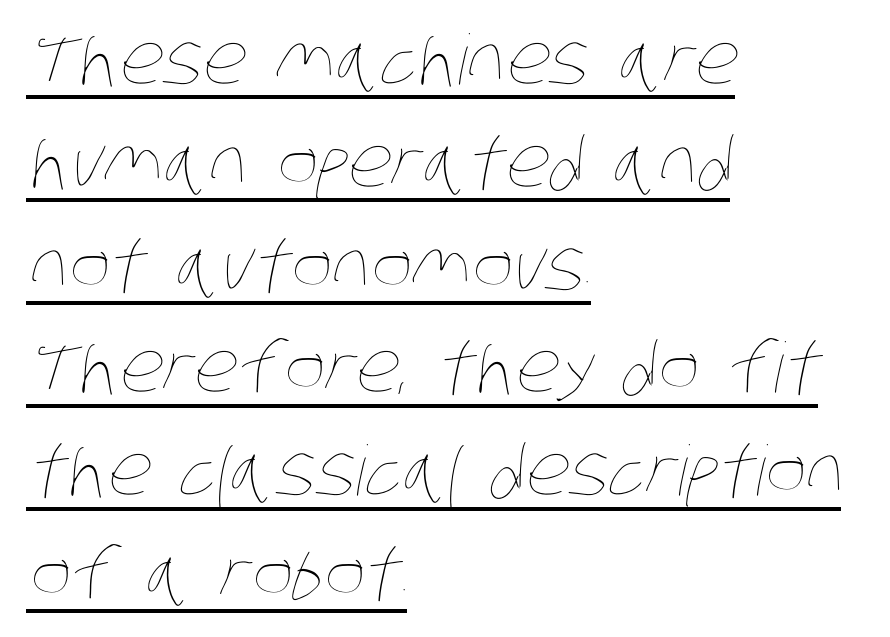
Q: Is the text bold? A: No.
Q: Is the text underlined? A: Yes.
Q: How is the paragraph aligned? A: Left-aligned.
Q: Is the spacing between letters normal or unusually wide? A: Normal.
Q: Is the spacing between lines tight, normal or loose? A: Normal.
Q: Width (condensed, normal, or wide)? A: Condensed.
Q: Stroke contrast? A: Low.
Q: x-height? A: Large.
Q: Monospaced? A: No.
